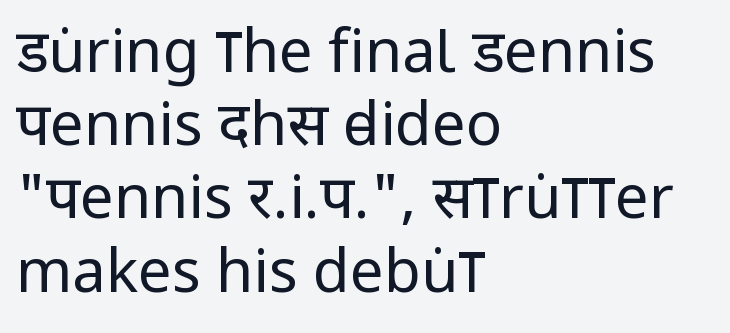
The zone under the glyphs is completely vacant. Does the type have serifs? No, each stem ends abruptly. Heft: none added — not bold. Is this a fixed-width face? No — the glyphs have proportional, varying widths. Does the lettering tilt? It doesn't — this is upright. Line beginnings align vertically; line endings do not.
